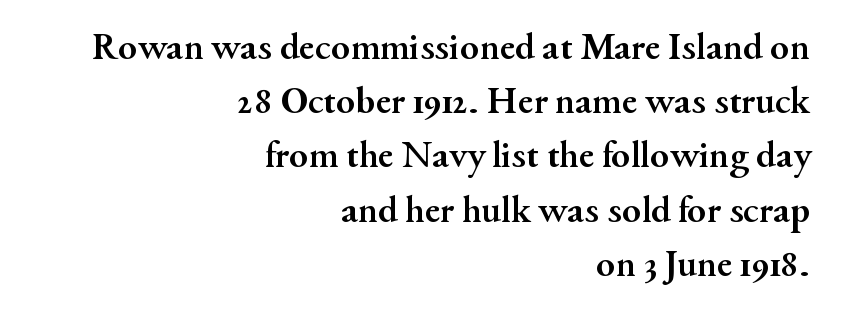
Q: Is the text bold? A: Yes.
Q: Is the text italic (slanted)? A: No, it is upright.
Q: Is the typeface a serif or a sans-serif typeface? A: Serif.
Q: Is the text underlined? A: No.
Q: How is the paragraph aligned? A: Right-aligned.
Q: Is the spacing between letters normal or unusually wide? A: Normal.
Q: Is the spacing between lines tight, normal or loose? A: Normal.
Q: Width (condensed, normal, or wide)? A: Normal.
Q: Stroke contrast? A: Medium.
Q: x-height? A: Small.
Q: Monospaced? A: No.
